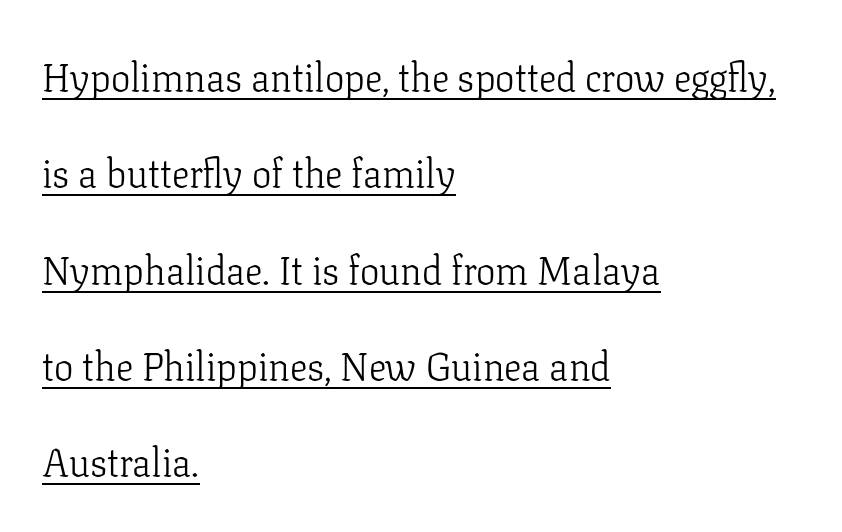
{"serif": "yes", "italic": "no", "bold": "no", "weight": "light", "width": "normal", "stroke_contrast": "low", "x_height": "medium", "monospaced": "no", "underline": "yes", "align": "left", "line_spacing": "loose", "line_spacing_ratio": 2.47, "letter_spacing": "normal", "letter_spacing_em": 0.0, "glyph_px": 39}
